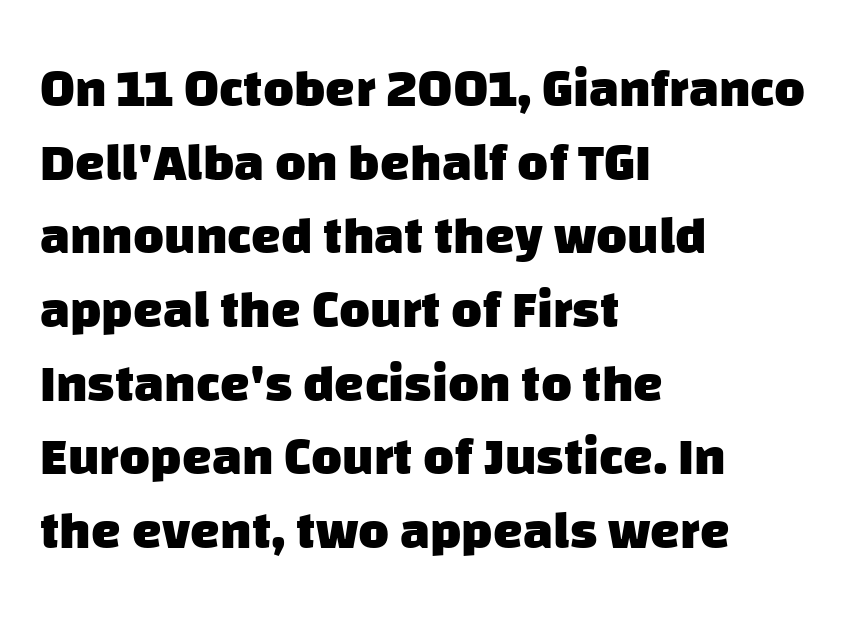
The image shows 53 px heavy sans-serif type; set left-aligned, normal line spacing (1.39x), normal letter spacing, not underlined; low stroke contrast and a large x-height.
